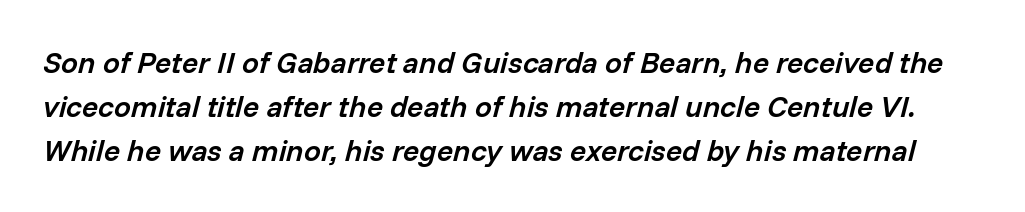
The passage shown is typed in a proportional face where columns would drift. Anything drawn beneath the words? Only blank space. The typography opts for an oblique posture over an upright one. This is the in-between weight designers call semibold or demi. A typesetter would call this zero additional tracking.
